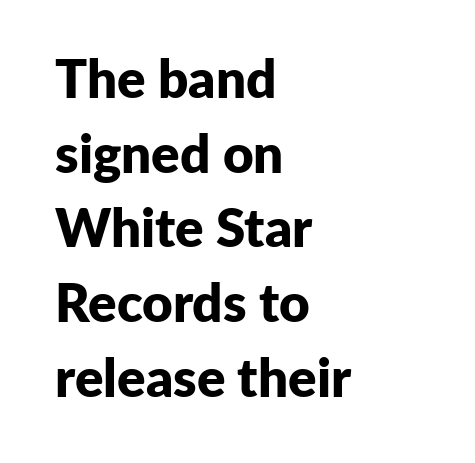
The image shows 53 px bold sans-serif type, upright; set left-aligned, normal line spacing (1.41x), normal letter spacing, not underlined; low stroke contrast and a medium x-height.
